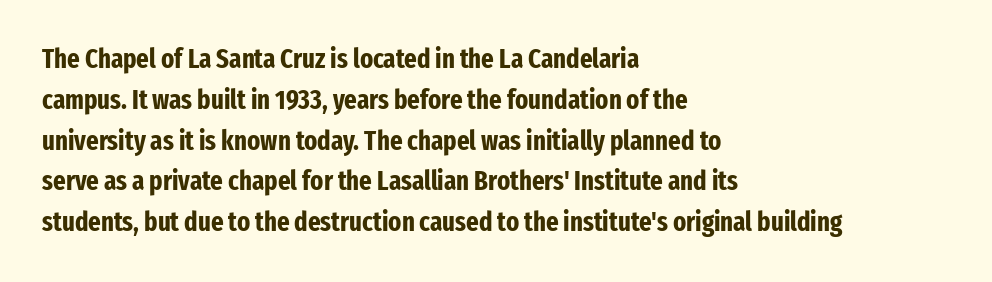
This is the regular roman posture of the typeface. Regarding leading, the lines here are spaced in the standard way. Heft: maximum for text — a bold. The specimen omits any rule beneath the text block's lines.
